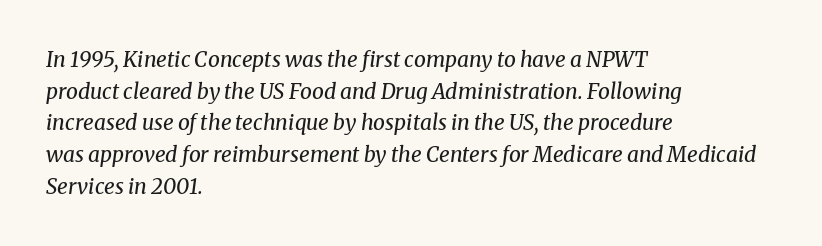
Q: Is the text bold? A: No.
Q: Is the text italic (slanted)? A: Yes, it leans right by about 8 degrees.
Q: Is the text underlined? A: No.
Q: How is the paragraph aligned? A: Left-aligned.
Q: Is the spacing between letters normal or unusually wide? A: Normal.
Q: Is the spacing between lines tight, normal or loose? A: Normal.
